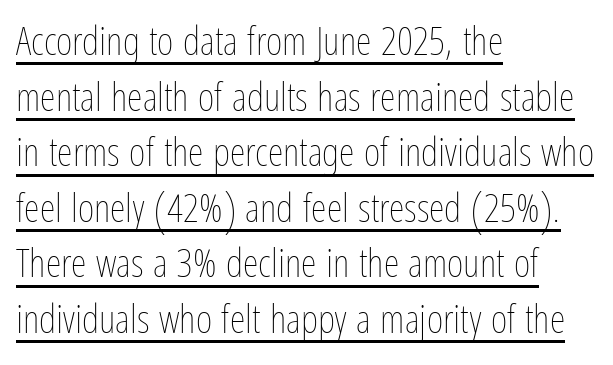
The image shows 40 px thin, condensed type, upright; set left-aligned, normal line spacing (1.39x), normal letter spacing, underlined; low stroke contrast and a medium x-height.
